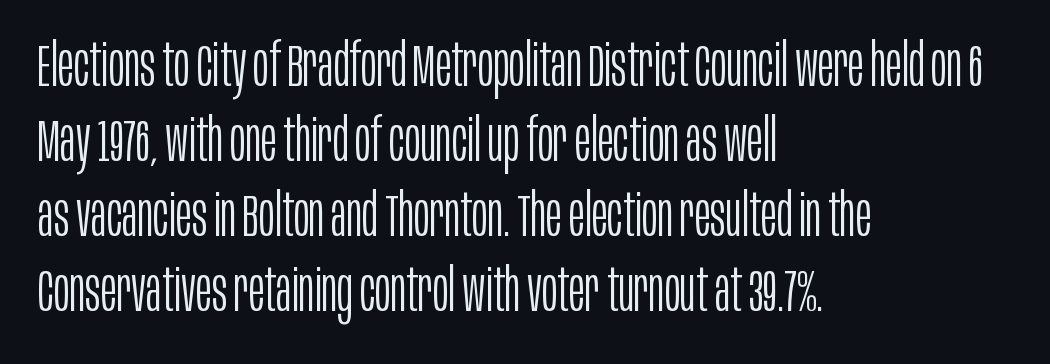
Q: Is the text bold? A: No.
Q: Is the text italic (slanted)? A: No, it is upright.
Q: Is the typeface a serif or a sans-serif typeface? A: Sans-serif.
Q: Is the text underlined? A: No.
Q: How is the paragraph aligned? A: Left-aligned.
Q: Is the spacing between letters normal or unusually wide? A: Normal.
Q: Is the spacing between lines tight, normal or loose? A: Normal.
Q: Width (condensed, normal, or wide)? A: Condensed.
Q: Stroke contrast? A: Low.
Q: x-height? A: Large.
Q: Monospaced? A: No.
